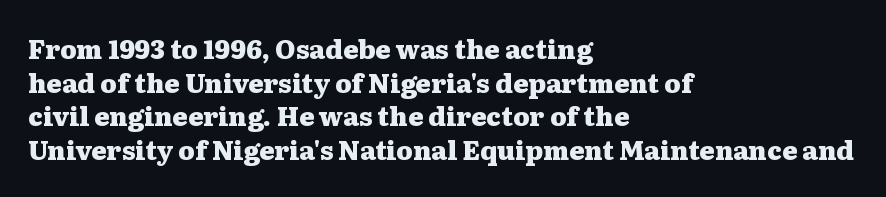
The image shows 26 px bold type, upright; set left-aligned, normal line spacing (1.29x), normal letter spacing, not underlined.
